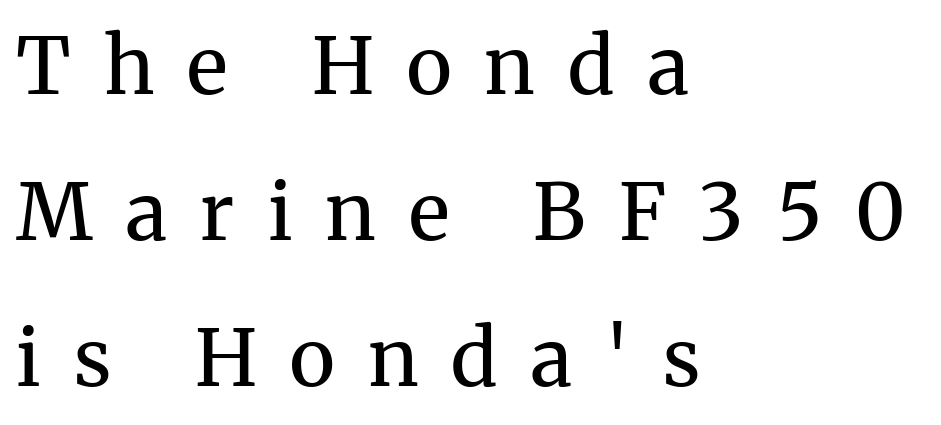
Q: Is the text bold? A: No.
Q: Is the text italic (slanted)? A: No, it is upright.
Q: Is the typeface a serif or a sans-serif typeface? A: Serif.
Q: Is the text underlined? A: No.
Q: How is the paragraph aligned? A: Left-aligned.
Q: Is the spacing between letters normal or unusually wide? A: Unusually wide.
Q: Width (condensed, normal, or wide)? A: Normal.
Q: Stroke contrast? A: Medium.
Q: x-height? A: Medium.
Q: Monospaced? A: No.
